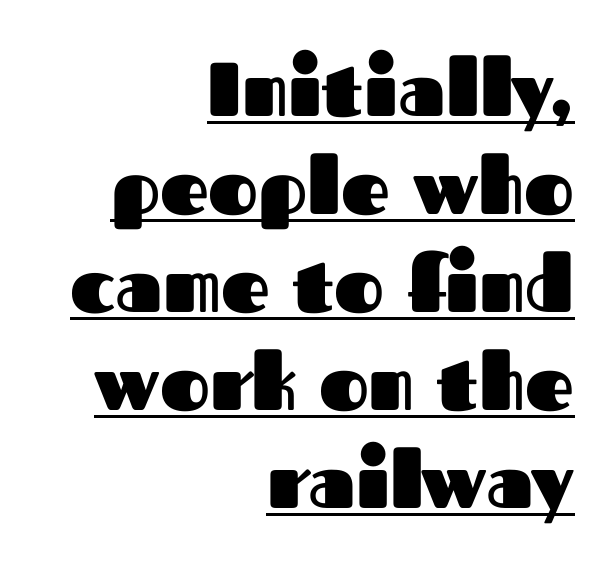
Q: Is the text bold? A: Yes.
Q: Is the text italic (slanted)? A: No, it is upright.
Q: Is the typeface a serif or a sans-serif typeface? A: Sans-serif.
Q: Is the text underlined? A: Yes.
Q: How is the paragraph aligned? A: Right-aligned.
Q: Is the spacing between letters normal or unusually wide? A: Normal.
Q: Is the spacing between lines tight, normal or loose? A: Normal.
Q: Width (condensed, normal, or wide)? A: Normal.
Q: Stroke contrast? A: Medium.
Q: x-height? A: Medium.
Q: Monospaced? A: No.
